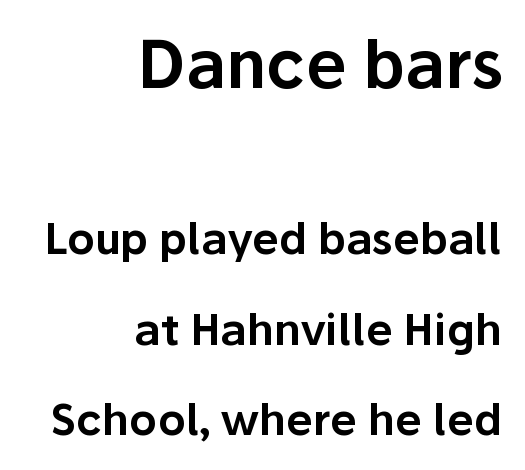
The letters stand upright; this is a roman face. The upper block of text is set noticeably larger than the block beneath it. The gap between lines stays unmarked. Words appear dense and cohesive because spacing is normal. Note the varied advance widths — an 'i' is clearly narrower than an 'm'.
